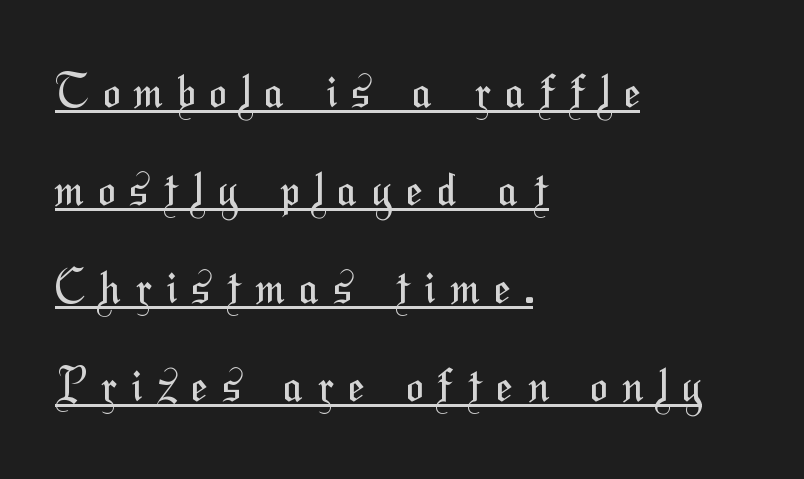
{"serif": "no", "bold": "no", "weight": "regular", "width": "condensed", "stroke_contrast": "medium", "x_height": "medium", "monospaced": "no", "underline": "yes", "align": "left", "line_spacing": "loose", "line_spacing_ratio": 2.18, "letter_spacing": "wide", "letter_spacing_em": 0.34, "glyph_px": 45}
